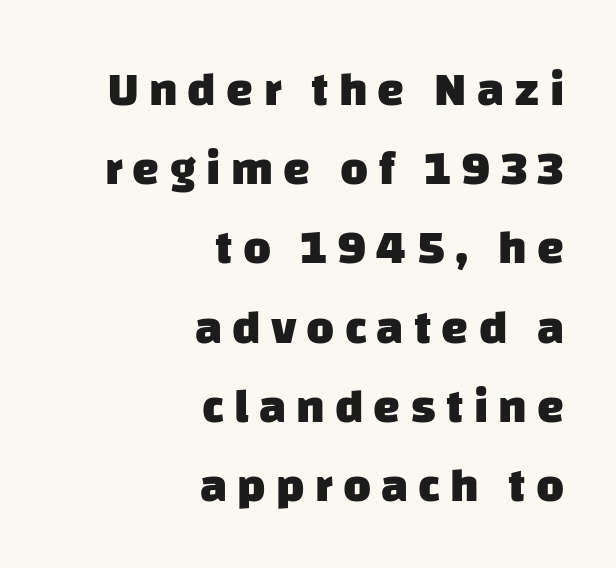
Q: Is the text bold? A: Yes.
Q: Is the typeface a serif or a sans-serif typeface? A: Sans-serif.
Q: Is the text underlined? A: No.
Q: How is the paragraph aligned? A: Right-aligned.
Q: Is the spacing between letters normal or unusually wide? A: Unusually wide.
Q: Is the spacing between lines tight, normal or loose? A: Normal.
Q: Width (condensed, normal, or wide)? A: Normal.
Q: Stroke contrast? A: Low.
Q: x-height? A: Large.
Q: Monospaced? A: No.
